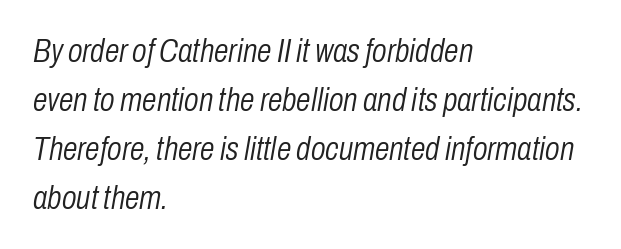
{"italic": "yes", "lean": "right", "slant_degrees": 10, "bold": "no", "weight": "light", "width": "condensed", "stroke_contrast": "low", "x_height": "medium", "monospaced": "no", "underline": "no", "align": "left", "line_spacing": "normal", "line_spacing_ratio": 1.48, "letter_spacing": "normal", "letter_spacing_em": 0.0, "glyph_px": 33}
